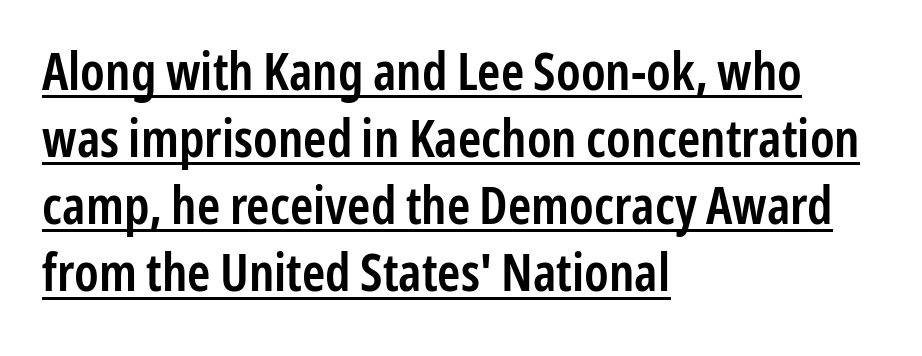
{"serif": "no", "italic": "no", "bold": "semi", "weight": "semibold", "width": "condensed", "stroke_contrast": "low", "x_height": "medium", "monospaced": "no", "underline": "yes", "align": "left", "line_spacing": "normal", "line_spacing_ratio": 1.29, "letter_spacing": "normal", "letter_spacing_em": 0.0, "glyph_px": 52}
